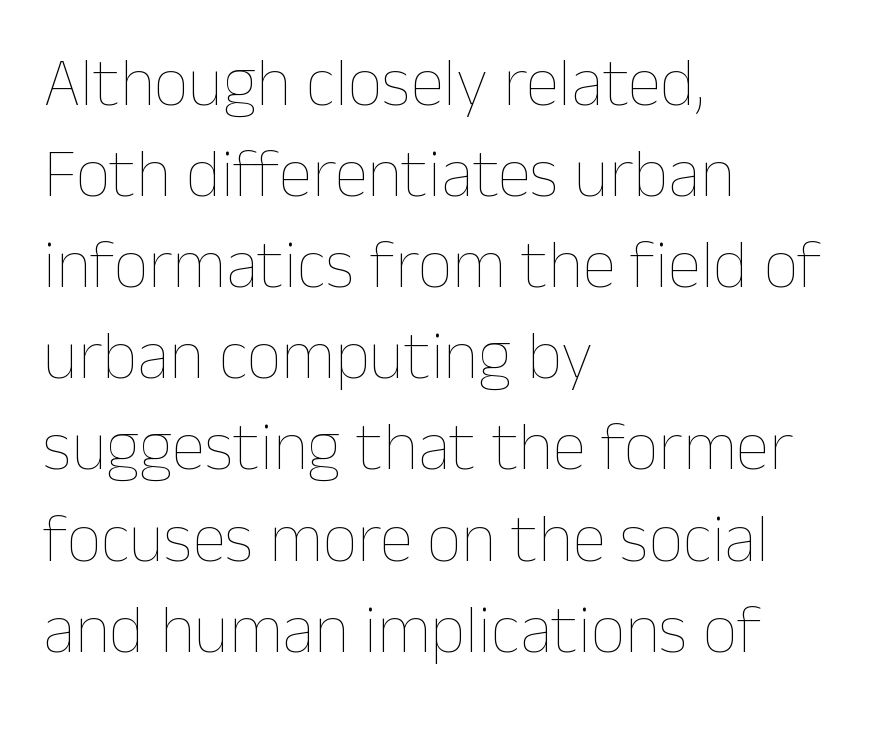
The image shows 68 px thin type, upright; set left-aligned, normal line spacing (1.34x), normal letter spacing, not underlined; low stroke contrast and a medium x-height.
